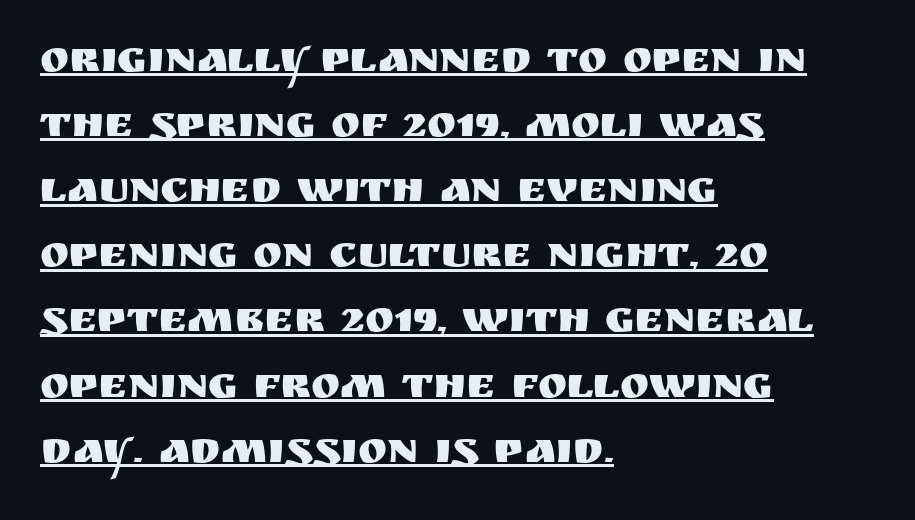
{"serif": "no", "italic": "no", "width": "normal", "stroke_contrast": "medium", "x_height": "large", "monospaced": "no", "underline": "yes", "align": "left", "line_spacing": "normal", "line_spacing_ratio": 1.48, "letter_spacing": "normal", "letter_spacing_em": 0.0, "glyph_px": 44}
